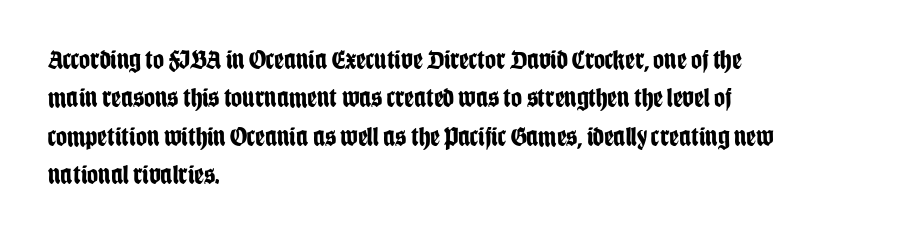
{"italic": "no", "bold": "yes", "underline": "no", "align": "left", "line_spacing": "normal", "line_spacing_ratio": 1.42, "letter_spacing": "normal", "letter_spacing_em": 0.0, "glyph_px": 27}
